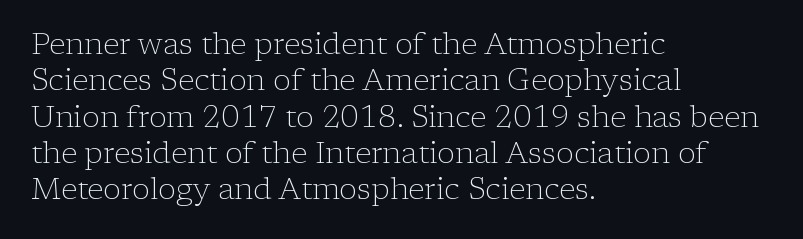
Q: Is the text bold? A: No.
Q: Is the text italic (slanted)? A: No, it is upright.
Q: Is the typeface a serif or a sans-serif typeface? A: Serif.
Q: Is the text underlined? A: No.
Q: How is the paragraph aligned? A: Left-aligned.
Q: Is the spacing between letters normal or unusually wide? A: Normal.
Q: Width (condensed, normal, or wide)? A: Normal.
Q: Stroke contrast? A: Low.
Q: x-height? A: Medium.
Q: Monospaced? A: No.
